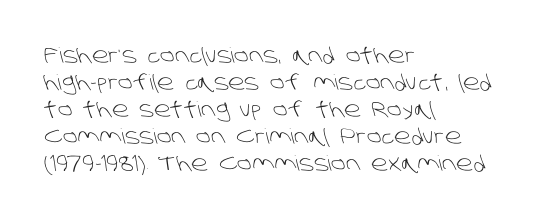
Q: Is the text bold? A: No.
Q: Is the text underlined? A: No.
Q: How is the paragraph aligned? A: Left-aligned.
Q: Is the spacing between letters normal or unusually wide? A: Normal.
Q: Is the spacing between lines tight, normal or loose? A: Normal.
